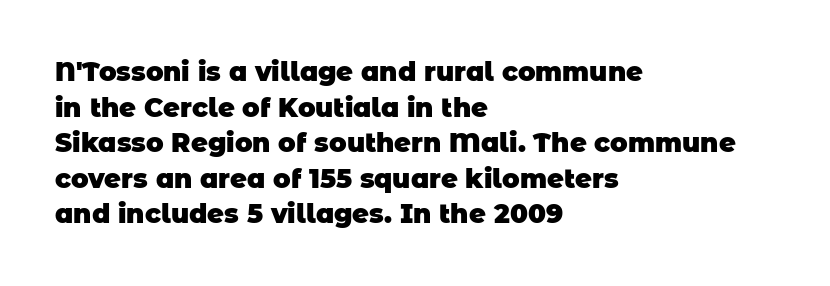
The image shows 26 px bold type; set left-aligned, normal line spacing (1.37x), normal letter spacing, not underlined.
